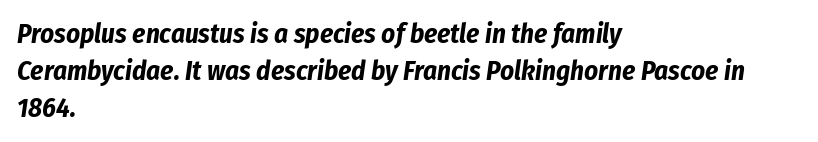
{"italic": "yes", "lean": "right", "slant_degrees": 8, "bold": "yes", "underline": "no", "align": "left", "line_spacing": "normal", "line_spacing_ratio": 1.37, "letter_spacing": "normal", "letter_spacing_em": 0.0, "glyph_px": 27}
